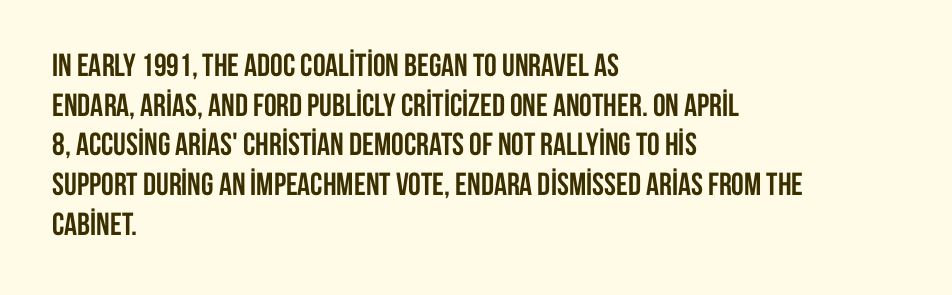
Q: Is the text bold? A: Yes.
Q: Is the text italic (slanted)? A: No, it is upright.
Q: Is the typeface a serif or a sans-serif typeface? A: Sans-serif.
Q: Is the text underlined? A: No.
Q: How is the paragraph aligned? A: Left-aligned.
Q: Is the spacing between letters normal or unusually wide? A: Normal.
Q: Width (condensed, normal, or wide)? A: Condensed.
Q: Stroke contrast? A: Low.
Q: x-height? A: Large.
Q: Monospaced? A: No.
